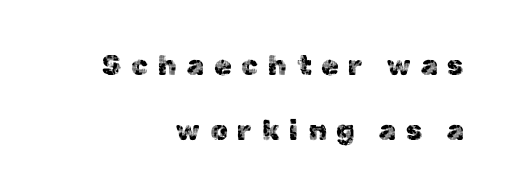
{"serif": "no", "italic": "no", "width": "normal", "x_height": "medium", "monospaced": "no", "underline": "no", "align": "right", "line_spacing": "loose", "line_spacing_ratio": 2.32, "letter_spacing": "wide", "letter_spacing_em": 0.34, "glyph_px": 28}
